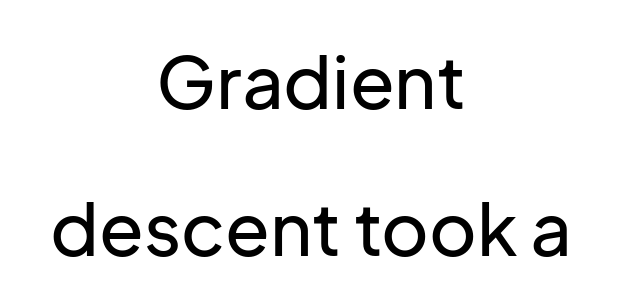
Q: Is the text italic (slanted)? A: No, it is upright.
Q: Is the typeface a serif or a sans-serif typeface? A: Sans-serif.
Q: Is the text underlined? A: No.
Q: How is the paragraph aligned? A: Centered.
Q: Is the spacing between letters normal or unusually wide? A: Normal.
Q: Is the spacing between lines tight, normal or loose? A: Loose.
Q: Width (condensed, normal, or wide)? A: Normal.
Q: Stroke contrast? A: Low.
Q: x-height? A: Medium.
Q: Monospaced? A: No.
